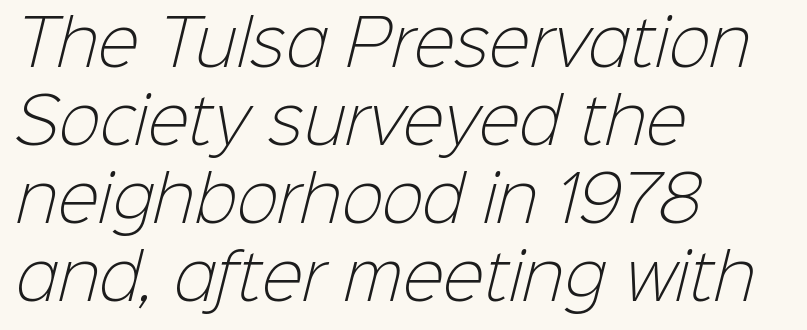
A typesetter would label this face a sans. Varying glyph widths throughout — classic text-font behaviour. Line starts are locked; line ends wander. Decoration check: the copy has no underline.
